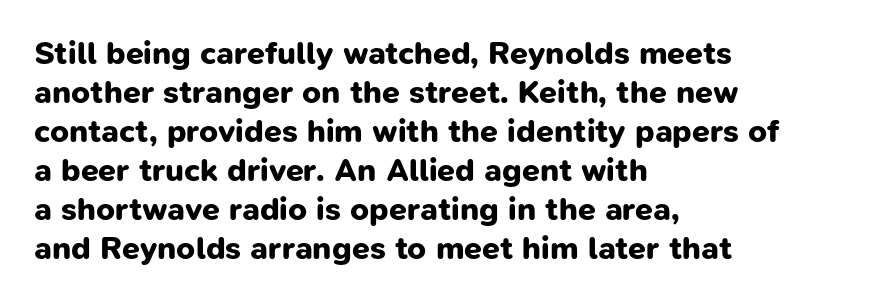
Q: Is the text bold? A: Yes.
Q: Is the typeface a serif or a sans-serif typeface? A: Sans-serif.
Q: Is the text underlined? A: No.
Q: How is the paragraph aligned? A: Left-aligned.
Q: Is the spacing between letters normal or unusually wide? A: Normal.
Q: Width (condensed, normal, or wide)? A: Normal.
Q: Stroke contrast? A: Low.
Q: x-height? A: Medium.
Q: Monospaced? A: No.
